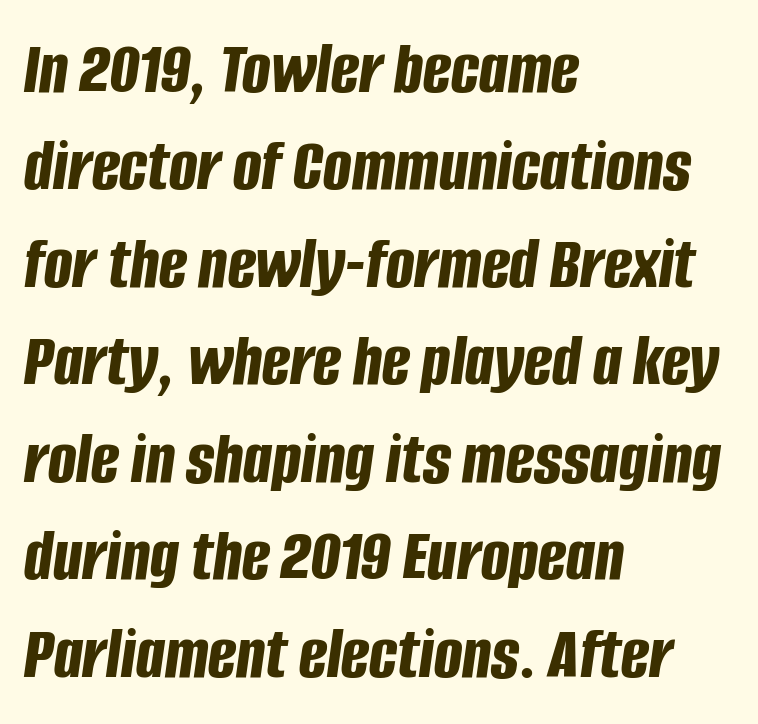
The words here are not underlined. Chunky letters — that's bold for sure. Style check: oblique. The passage shown stacks its lines at a standard gap. Note the varied advance widths — an 'i' is clearly narrower than an 'm'. Between one letter and the next there's only the usual sliver of space.
